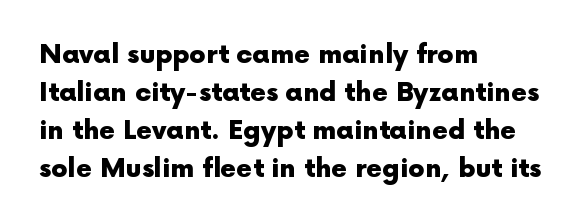
{"italic": "no", "bold": "yes", "underline": "no", "align": "left", "line_spacing": "normal", "line_spacing_ratio": 1.46, "letter_spacing": "normal", "letter_spacing_em": 0.0, "glyph_px": 26}
